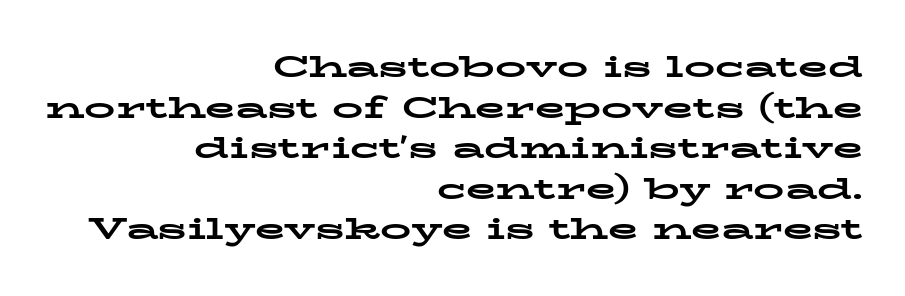
Q: Is the text bold? A: Yes.
Q: Is the text italic (slanted)? A: No, it is upright.
Q: Is the typeface a serif or a sans-serif typeface? A: Serif.
Q: Is the text underlined? A: No.
Q: How is the paragraph aligned? A: Right-aligned.
Q: Is the spacing between letters normal or unusually wide? A: Normal.
Q: Is the spacing between lines tight, normal or loose? A: Normal.
Q: Width (condensed, normal, or wide)? A: Wide.
Q: Stroke contrast? A: Low.
Q: x-height? A: Medium.
Q: Monospaced? A: No.
